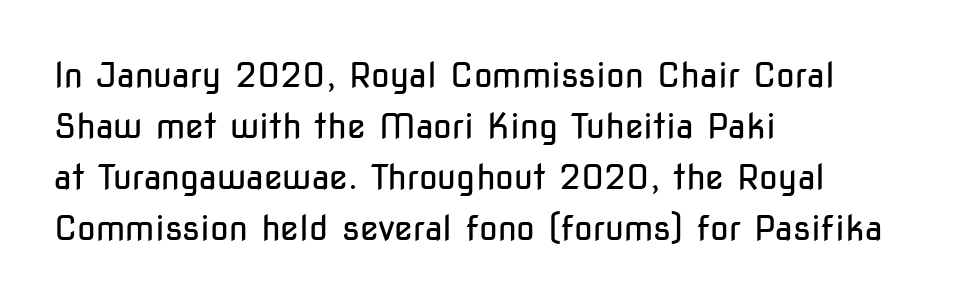
{"serif": "no", "italic": "no", "bold": "no", "weight": "regular", "width": "condensed", "stroke_contrast": "low", "x_height": "medium", "monospaced": "no", "underline": "no", "align": "left", "line_spacing": "normal", "line_spacing_ratio": 1.5, "letter_spacing": "normal", "letter_spacing_em": 0.0, "glyph_px": 34}
